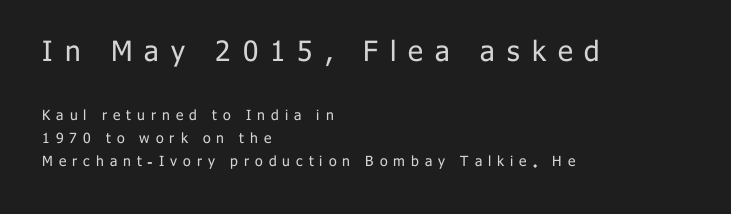
Q: Is the text bold? A: No.
Q: Is the text italic (slanted)? A: No, it is upright.
Q: Is the typeface a serif or a sans-serif typeface? A: Sans-serif.
Q: Is the text underlined? A: No.
Q: How is the paragraph aligned? A: Left-aligned.
Q: Is the spacing between letters normal or unusually wide? A: Unusually wide.
Q: Is the spacing between lines tight, normal or loose? A: Normal.
Q: Which block of text is set in a larger size, the first (top) or the second (bottom)? A: The first (top) one.
Q: Width (condensed, normal, or wide)? A: Normal.
Q: Stroke contrast? A: Low.
Q: x-height? A: Medium.
Q: Monospaced? A: No.
